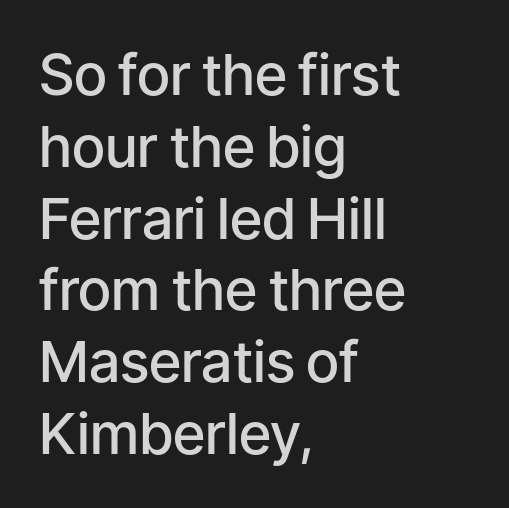
Horizontal bands of white between lines are of average thickness. The passage shown is not underscored anywhere. These lines are set flush left with a ragged right edge. The passage shown is typeset with a sans-serif family. The rendering keeps characters at their native spacing. The sample has been set in demibold, a notch under bold.
